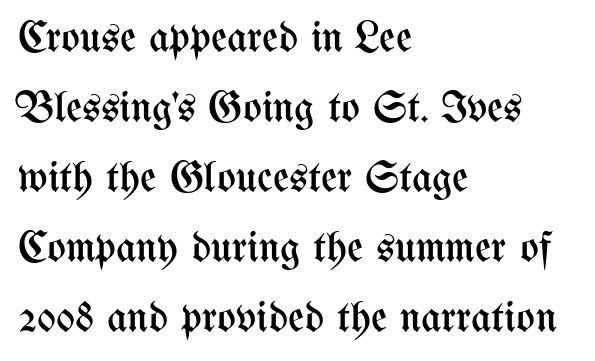
{"italic": "no", "bold": "no", "weight": "regular", "width": "condensed", "stroke_contrast": "medium", "x_height": "medium", "monospaced": "no", "underline": "no", "align": "left", "line_spacing": "normal", "line_spacing_ratio": 1.59, "letter_spacing": "normal", "letter_spacing_em": 0.0, "glyph_px": 44}
